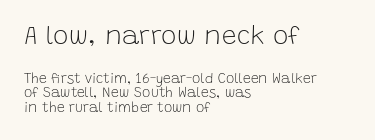
The baseline area is clear. Summary of vertical rhythm: compact, with narrow interline spacing. Is there any slant? The stems are plumb. The block sitting higher on the canvas is the one with enlarged characters. Look at the tracking — it's just the regular setting, nothing added. All the whitespace from short lines collects on the right.
